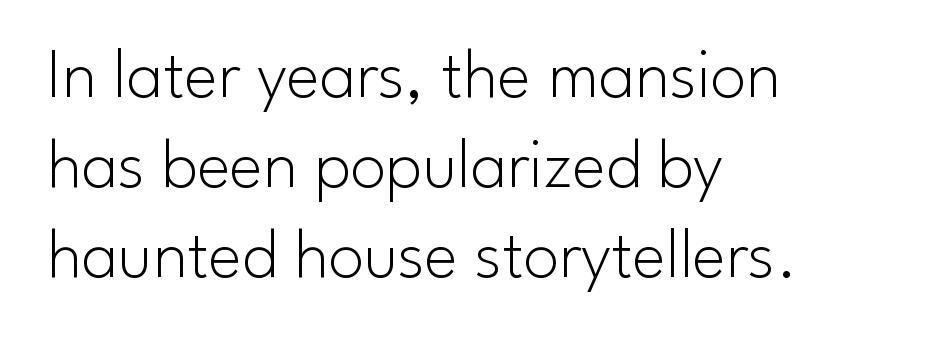
{"serif": "no", "italic": "no", "bold": "no", "weight": "light", "width": "normal", "stroke_contrast": "low", "x_height": "small", "monospaced": "no", "underline": "no", "align": "left", "line_spacing": "normal", "line_spacing_ratio": 1.27, "letter_spacing": "normal", "letter_spacing_em": 0.0, "glyph_px": 71}
